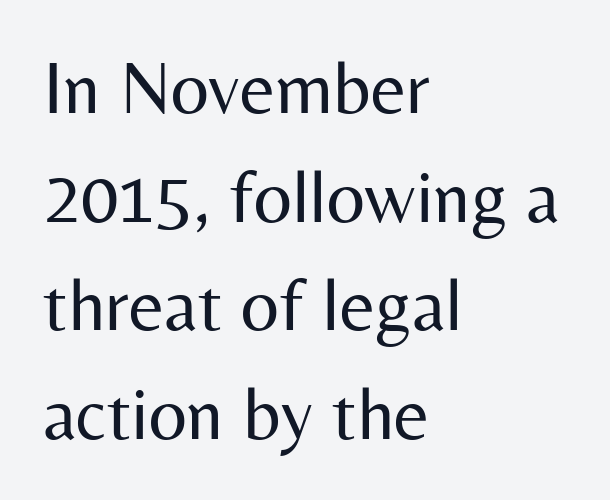
The image shows 75 px regular-weight sans-serif type, upright; set left-aligned, normal line spacing (1.45x), normal letter spacing, not underlined; medium stroke contrast and a medium x-height.
